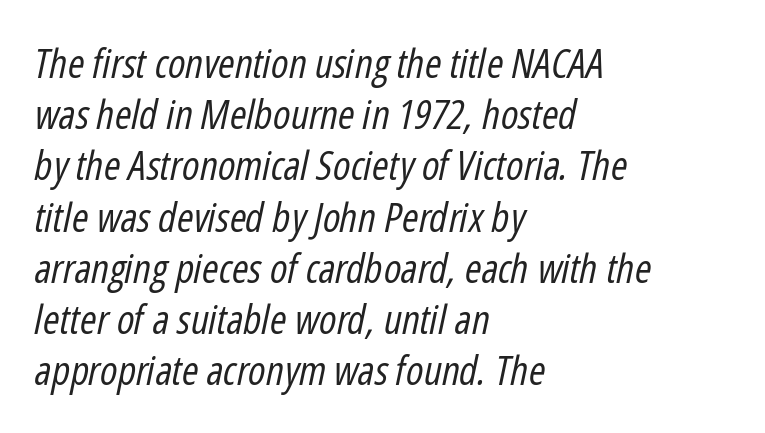
The image shows 40 px regular-weight, condensed type, italic (leaning right); set left-aligned, normal line spacing (1.28x), normal letter spacing, not underlined; low stroke contrast and a medium x-height.
